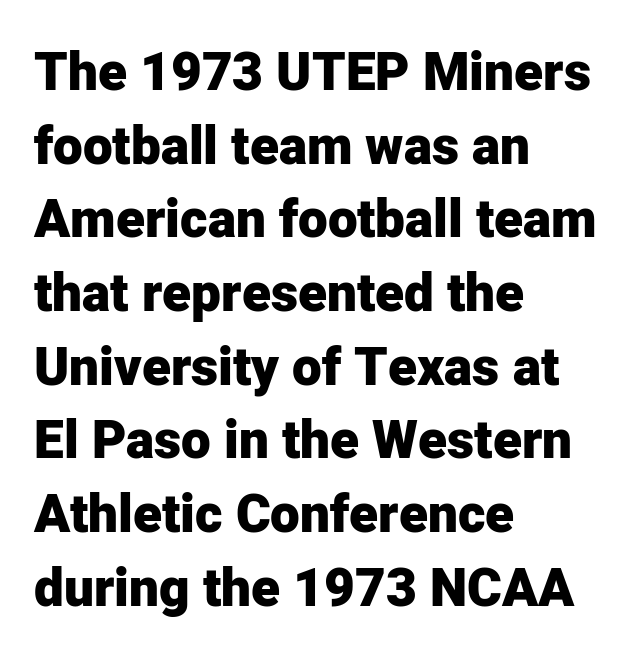
{"serif": "no", "italic": "no", "bold": "yes", "weight": "heavy", "width": "normal", "stroke_contrast": "low", "x_height": "medium", "monospaced": "no", "underline": "no", "align": "left", "line_spacing": "normal", "line_spacing_ratio": 1.39, "letter_spacing": "normal", "letter_spacing_em": 0.0, "glyph_px": 53}
